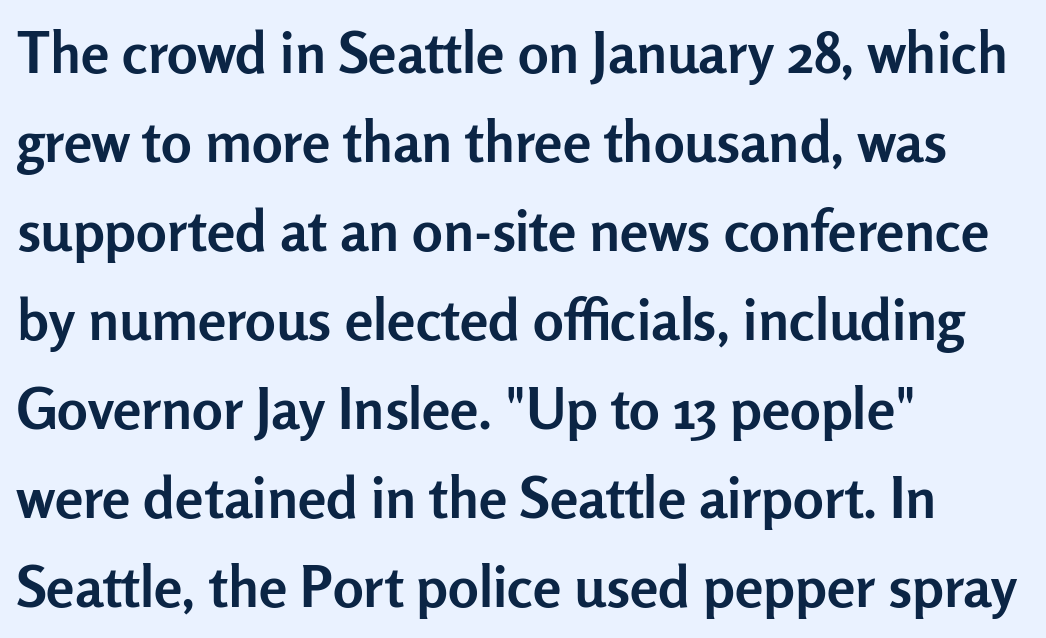
Q: Is the text bold? A: Yes.
Q: Is the text italic (slanted)? A: No, it is upright.
Q: Is the typeface a serif or a sans-serif typeface? A: Sans-serif.
Q: Is the text underlined? A: No.
Q: How is the paragraph aligned? A: Left-aligned.
Q: Is the spacing between letters normal or unusually wide? A: Normal.
Q: Is the spacing between lines tight, normal or loose? A: Normal.
Q: Width (condensed, normal, or wide)? A: Normal.
Q: Stroke contrast? A: Low.
Q: x-height? A: Medium.
Q: Monospaced? A: No.
